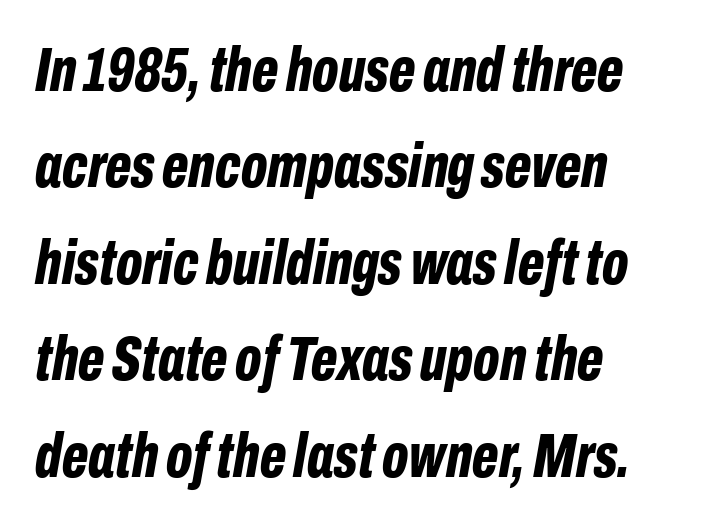
Q: Is the text bold? A: Yes.
Q: Is the text italic (slanted)? A: Yes, it leans right by about 10 degrees.
Q: Is the text underlined? A: No.
Q: How is the paragraph aligned? A: Left-aligned.
Q: Is the spacing between letters normal or unusually wide? A: Normal.
Q: Is the spacing between lines tight, normal or loose? A: Normal.
Q: Width (condensed, normal, or wide)? A: Condensed.
Q: Stroke contrast? A: Low.
Q: x-height? A: Medium.
Q: Monospaced? A: No.
